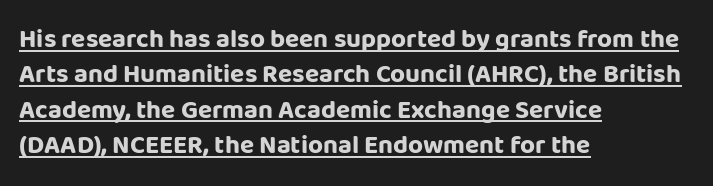
The image shows 26 px bold type, upright; set left-aligned, normal line spacing (1.36x), normal letter spacing, underlined.
